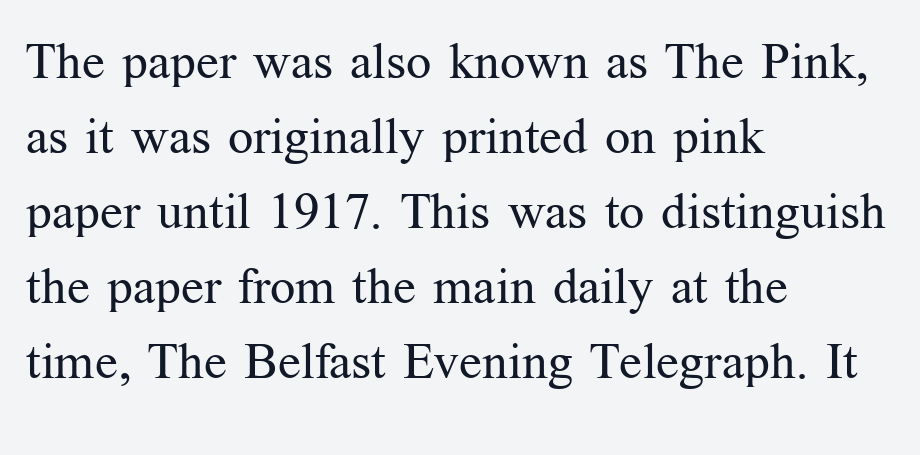
{"serif": "yes", "italic": "no", "bold": "no", "weight": "regular", "width": "normal", "stroke_contrast": "medium", "x_height": "medium", "monospaced": "no", "underline": "no", "align": "left", "line_spacing": "normal", "line_spacing_ratio": 1.5, "letter_spacing": "normal", "letter_spacing_em": 0.0, "glyph_px": 50}
